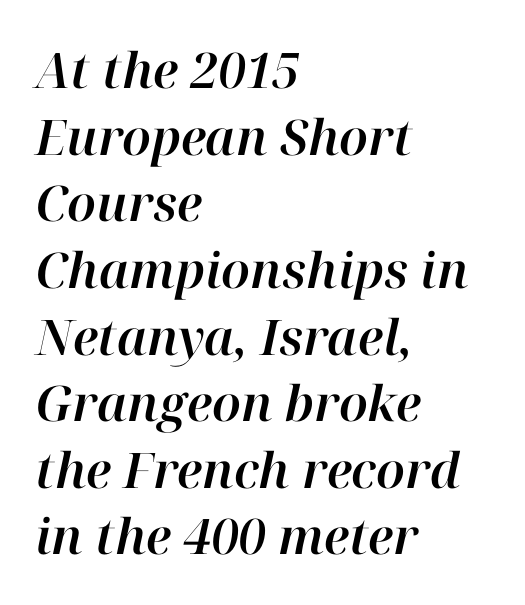
Normally led — the rows are evenly, conventionally spaced. The foot of each line stays bare and open. Here the designer chose a conventional face with non-uniform glyph widths. The text carries the slant typical of an italic or oblique font. The type is set solid horizontally, with unmodified tracking. The compositor pushed each line to the left boundary.
